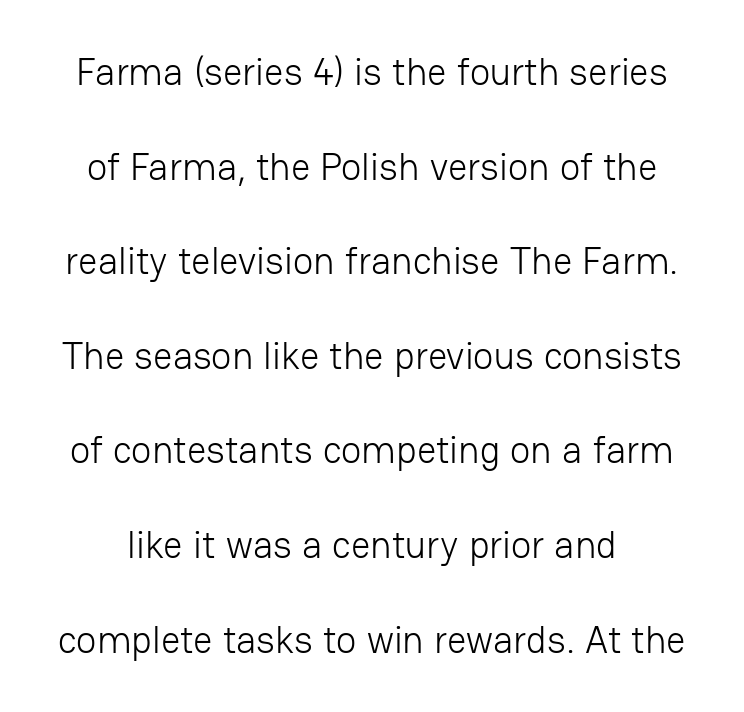
Each new line begins a long way beneath the previous one. The typesetting does not lean heavy: it is not bold. Typographically, this falls in the sans-serif category. Letters rest on an invisible, unmarked baseline.
